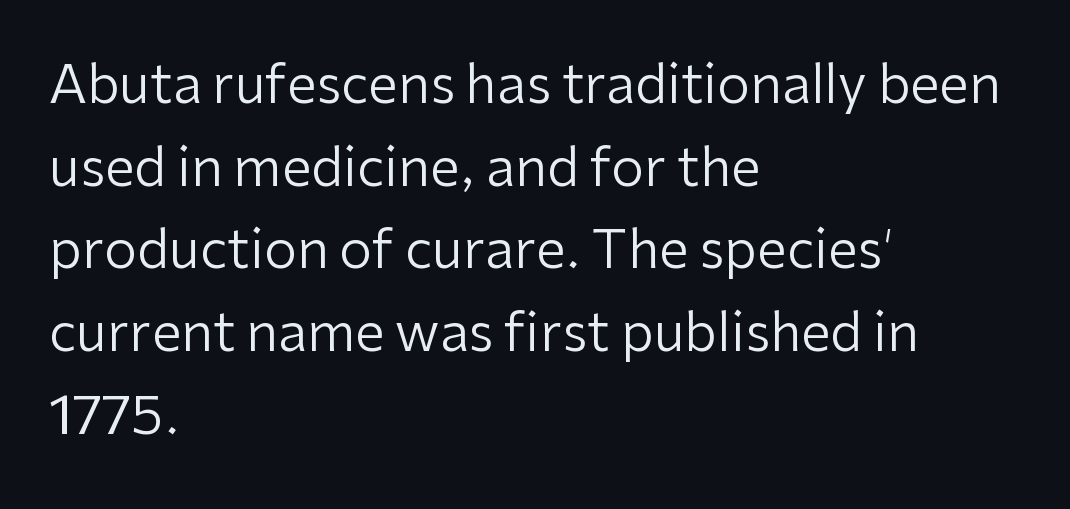
Quick note: underline off. The rendering uses natural spacing where letterforms have individual widths. Line beginnings align vertically; line endings do not. Font category for this specimen: sans-serif. Compared with typical body copy, the letter spacing here is the same.
